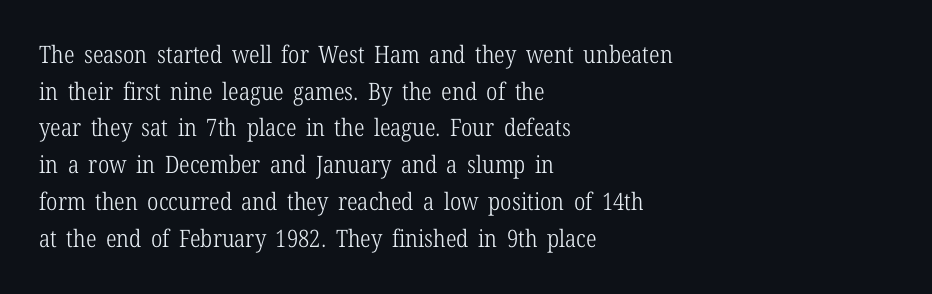
Standard letterfit; no display-style spreading of the glyphs. No chunkiness to these letters — they're not bold. This is roman type, the default non-slanted kind. Does the copy run flush right? No — it runs flush left.
